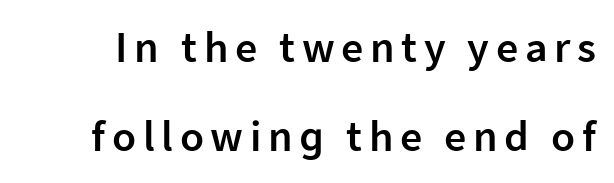
The passage shown is semibold, sitting just below true bold. If you measured baseline to baseline, you'd find a long distance. Looks like regular typesetting: each glyph gets only the width it needs. Only glyphs here, with clear space below each row.
